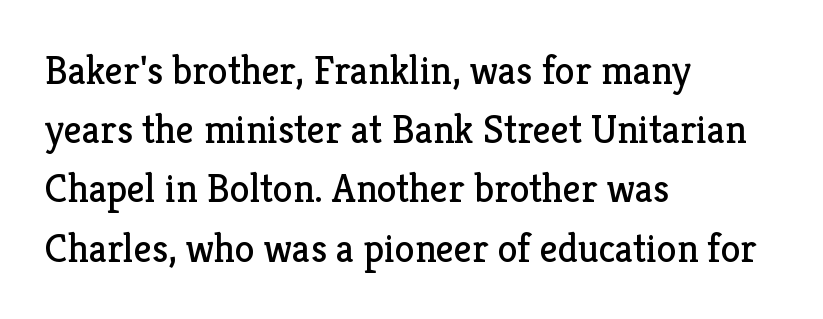
{"serif": "yes", "italic": "no", "bold": "no", "weight": "regular", "width": "normal", "stroke_contrast": "low", "x_height": "medium", "monospaced": "no", "underline": "no", "align": "left", "line_spacing": "normal", "line_spacing_ratio": 1.48, "letter_spacing": "normal", "letter_spacing_em": 0.0, "glyph_px": 40}
